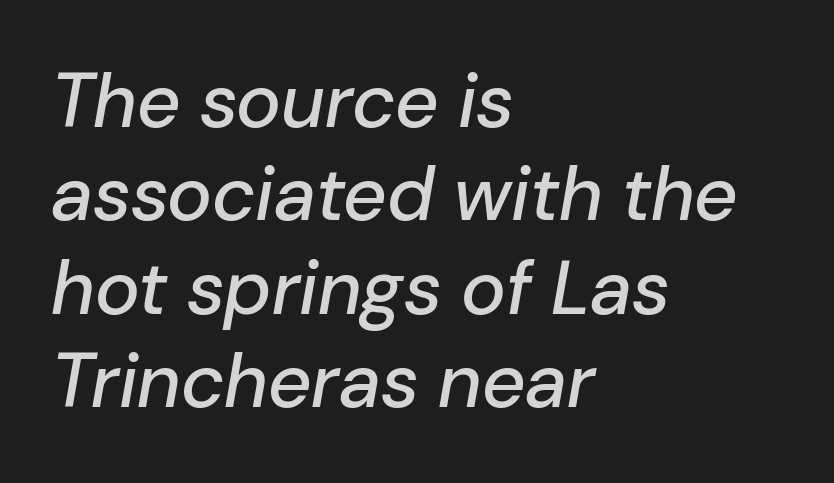
Q: Is the text italic (slanted)? A: Yes, it leans right by about 10 degrees.
Q: Is the text underlined? A: No.
Q: How is the paragraph aligned? A: Left-aligned.
Q: Is the spacing between letters normal or unusually wide? A: Normal.
Q: Width (condensed, normal, or wide)? A: Normal.
Q: Stroke contrast? A: Low.
Q: x-height? A: Medium.
Q: Monospaced? A: No.
